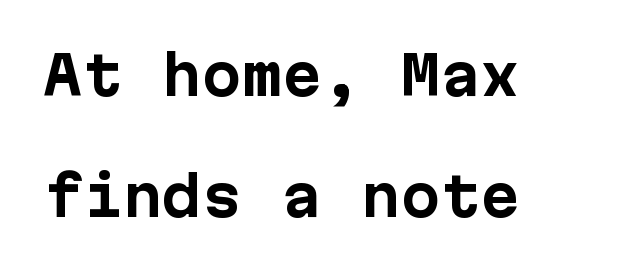
The image shows 53 px bold sans-serif type, upright; set left-aligned, loose line spacing (2.28x), normal letter spacing, not underlined; low stroke contrast and a medium x-height.
